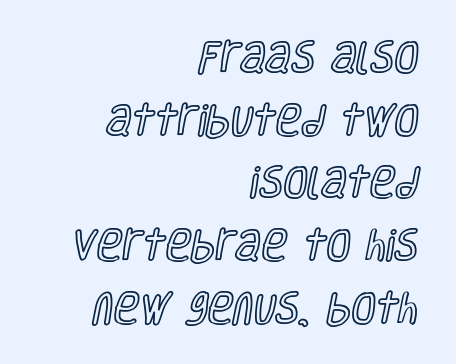
The image shows 35 px condensed type; set right-aligned, line spacing 1.79x, normal letter spacing, not underlined; a large x-height.
